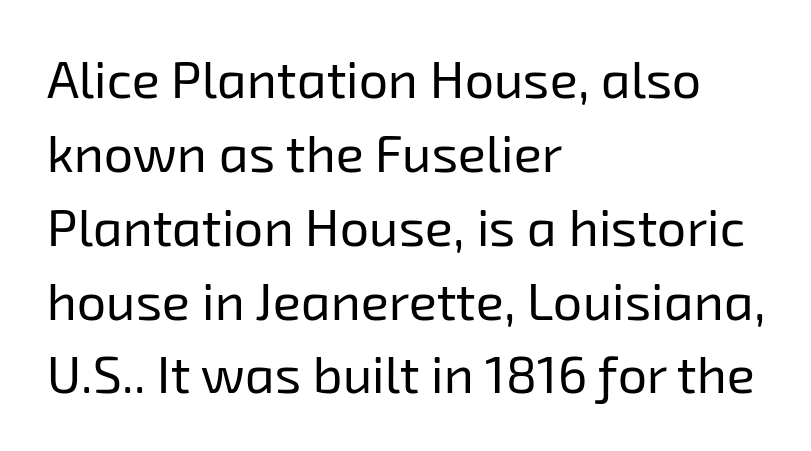
{"serif": "no", "bold": "no", "weight": "regular", "width": "normal", "stroke_contrast": "low", "x_height": "medium", "monospaced": "no", "underline": "no", "align": "left", "line_spacing": "normal", "line_spacing_ratio": 1.42, "letter_spacing": "normal", "letter_spacing_em": 0.0, "glyph_px": 52}
